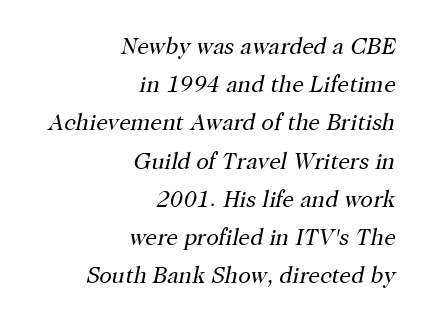
Q: Is the text bold? A: No.
Q: Is the text italic (slanted)? A: Yes, it leans right by about 12 degrees.
Q: Is the text underlined? A: No.
Q: How is the paragraph aligned? A: Right-aligned.
Q: Is the spacing between letters normal or unusually wide? A: Normal.
Q: Is the spacing between lines tight, normal or loose? A: Normal.
